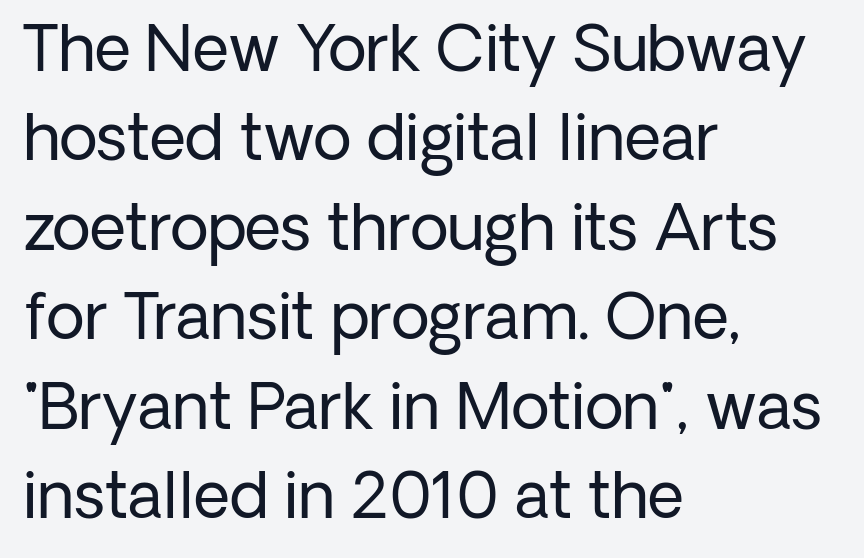
{"serif": "no", "italic": "no", "bold": "no", "weight": "regular", "width": "normal", "stroke_contrast": "low", "x_height": "medium", "monospaced": "no", "underline": "no", "align": "left", "line_spacing": "normal", "line_spacing_ratio": 1.42, "letter_spacing": "normal", "letter_spacing_em": 0.0, "glyph_px": 63}
